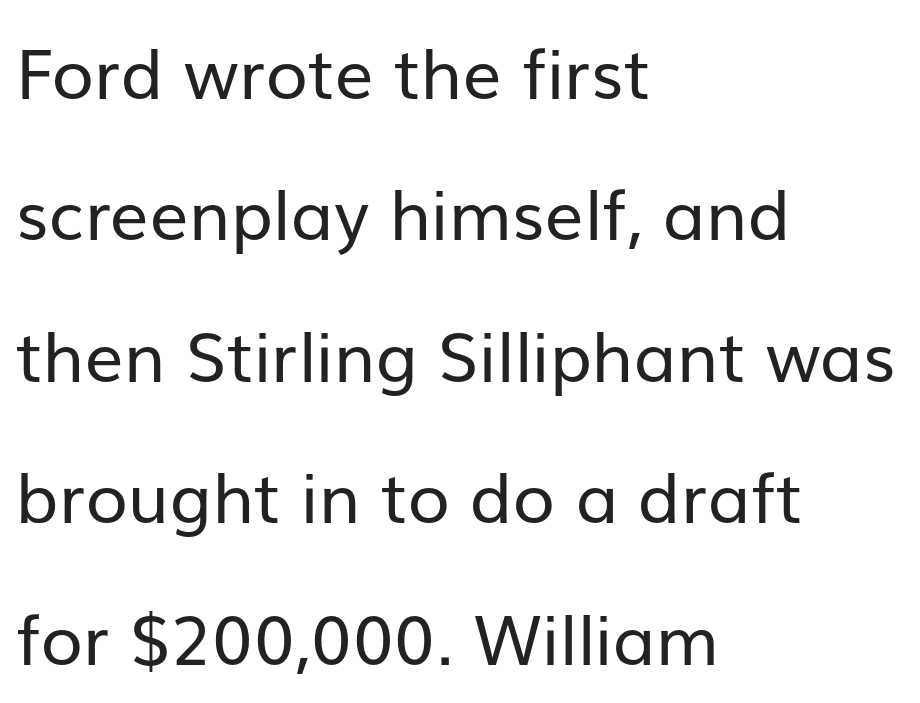
The passage shown is not underscored anywhere. Italic: no, the glyphs are upright roman. The font is comparable to plain body text, perhaps lighter. You could not count columns in this text — the font is proportionally spaced. The lines are spread far apart with generous leading. Caption: standard tracking, unaltered.
